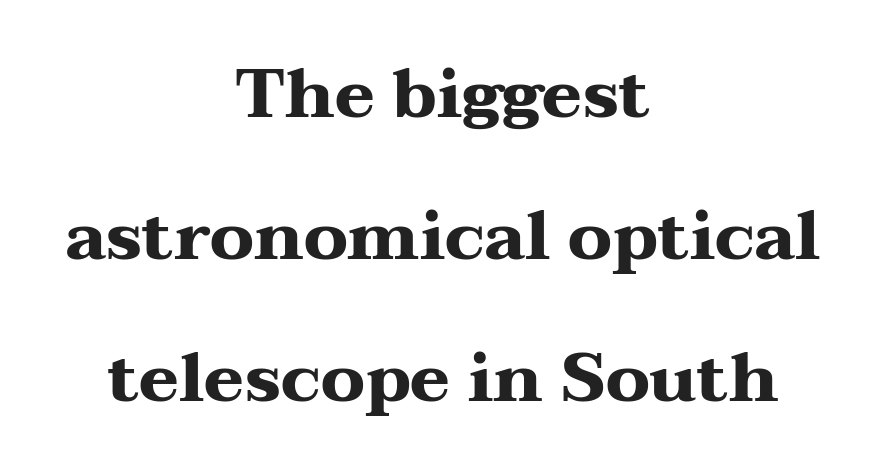
Q: Is the text bold? A: Yes.
Q: Is the text italic (slanted)? A: No, it is upright.
Q: Is the typeface a serif or a sans-serif typeface? A: Serif.
Q: Is the text underlined? A: No.
Q: How is the paragraph aligned? A: Centered.
Q: Is the spacing between letters normal or unusually wide? A: Normal.
Q: Is the spacing between lines tight, normal or loose? A: Loose.
Q: Width (condensed, normal, or wide)? A: Wide.
Q: Stroke contrast? A: Medium.
Q: x-height? A: Medium.
Q: Monospaced? A: No.
